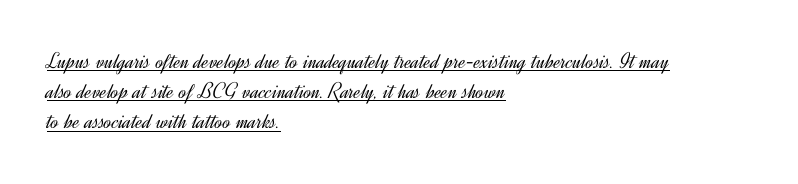
The image shows 23 px text type; set left-aligned, normal line spacing (1.31x), normal letter spacing, underlined.
